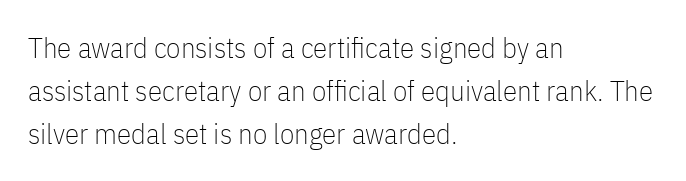
{"serif": "no", "italic": "no", "bold": "no", "weight": "thin", "width": "condensed", "stroke_contrast": "low", "x_height": "medium", "monospaced": "no", "underline": "no", "align": "left", "line_spacing": "normal", "line_spacing_ratio": 1.49, "letter_spacing": "normal", "letter_spacing_em": 0.0, "glyph_px": 29}
